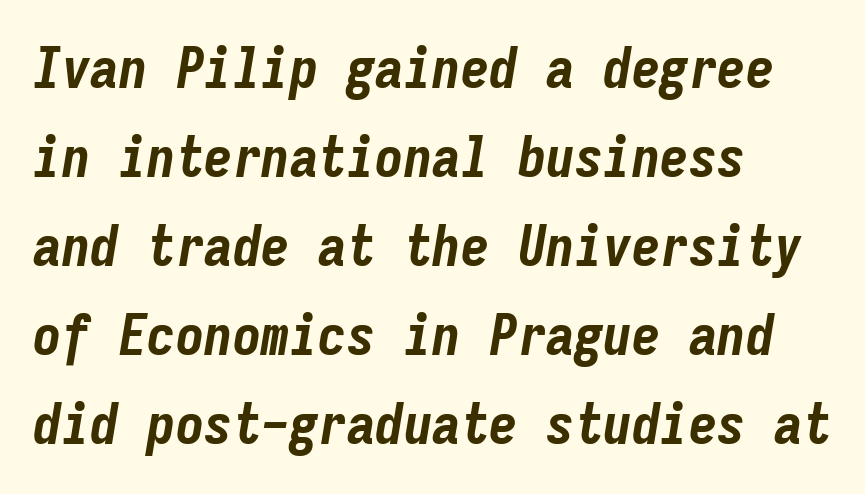
Q: Is the text bold? A: Yes.
Q: Is the text italic (slanted)? A: Yes, it leans right by about 9 degrees.
Q: Is the text underlined? A: No.
Q: How is the paragraph aligned? A: Left-aligned.
Q: Is the spacing between letters normal or unusually wide? A: Normal.
Q: Is the spacing between lines tight, normal or loose? A: Normal.
Q: Width (condensed, normal, or wide)? A: Condensed.
Q: Stroke contrast? A: Low.
Q: x-height? A: Medium.
Q: Monospaced? A: Yes.
